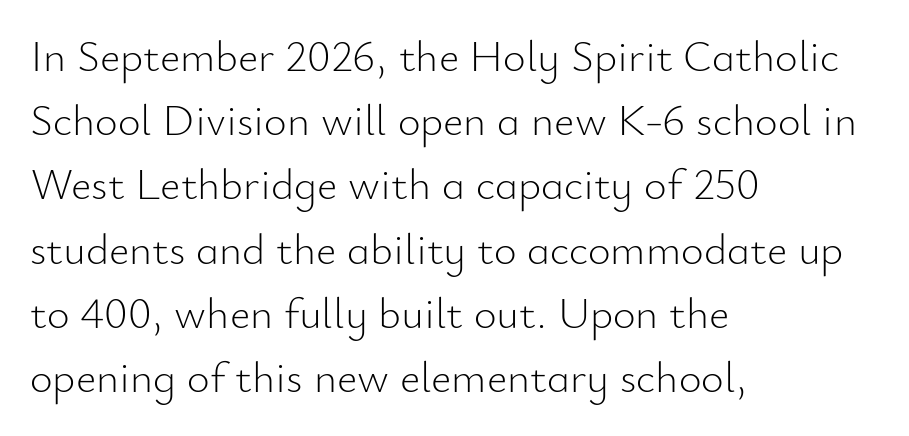
The image shows 44 px light sans-serif type, upright; set left-aligned, normal line spacing (1.46x), normal letter spacing, not underlined; low stroke contrast and a small x-height.
